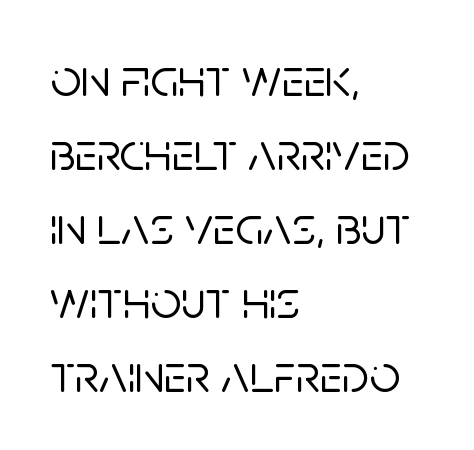
The image shows 54 px sans-serif type, upright; set left-aligned, normal line spacing (1.37x), normal letter spacing, not underlined; low stroke contrast and a large x-height.
